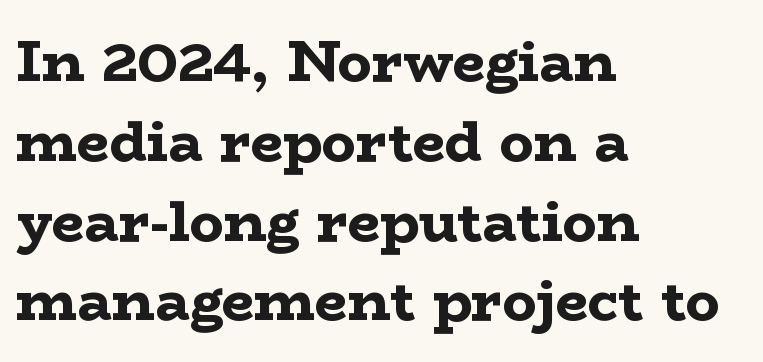
The image shows 57 px bold, wide serif type, upright; set left-aligned, normal line spacing (1.4x), normal letter spacing, not underlined; low stroke contrast and a medium x-height.
